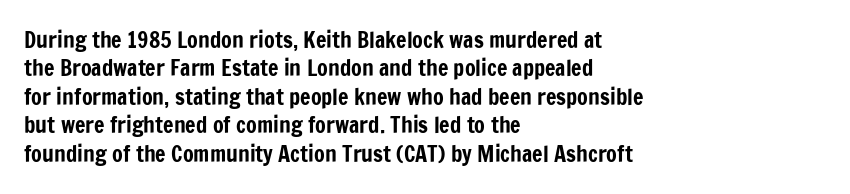
Q: Is the text italic (slanted)? A: No, it is upright.
Q: Is the text underlined? A: No.
Q: How is the paragraph aligned? A: Left-aligned.
Q: Is the spacing between letters normal or unusually wide? A: Normal.
Q: Is the spacing between lines tight, normal or loose? A: Normal.
